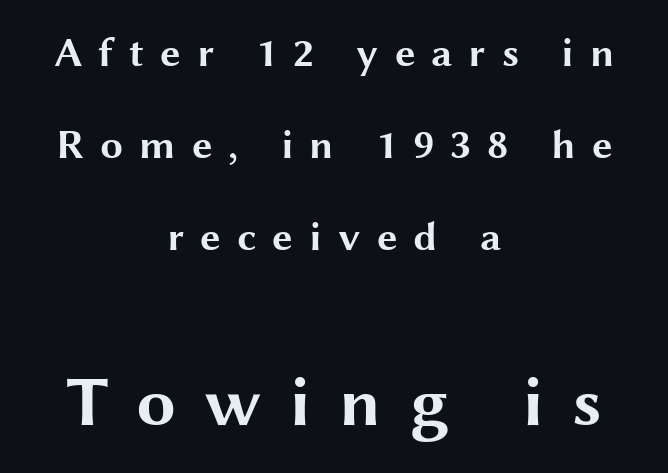
The image shows 71 px bold, wide sans-serif type, upright; set centered, loose line spacing (2.24x), unusually wide letter spacing (+0.39 em), not underlined; the second (bottom) block is 1.73x larger; medium stroke contrast and a medium x-height.
